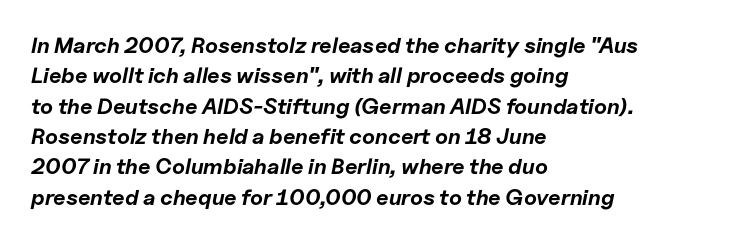
The image shows 22 px bold type, italic (leaning right); set left-aligned, normal line spacing (1.38x), normal letter spacing, not underlined.
